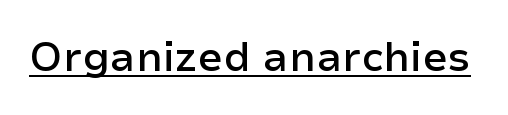
The image shows 41 px semibold sans-serif type, upright; set normal letter spacing, underlined; low stroke contrast and a medium x-height.
